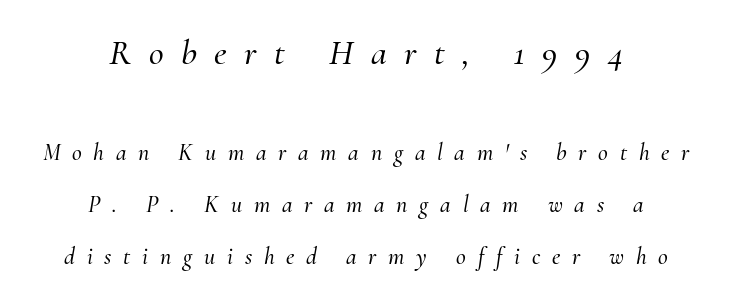
Q: Is the text italic (slanted)? A: Yes, it leans right by about 10 degrees.
Q: Is the typeface a serif or a sans-serif typeface? A: Serif.
Q: Is the text underlined? A: No.
Q: How is the paragraph aligned? A: Centered.
Q: Is the spacing between letters normal or unusually wide? A: Unusually wide.
Q: Is the spacing between lines tight, normal or loose? A: Loose.
Q: Which block of text is set in a larger size, the first (top) or the second (bottom)? A: The first (top) one.
Q: Width (condensed, normal, or wide)? A: Normal.
Q: Stroke contrast? A: Medium.
Q: x-height? A: Small.
Q: Monospaced? A: No.
